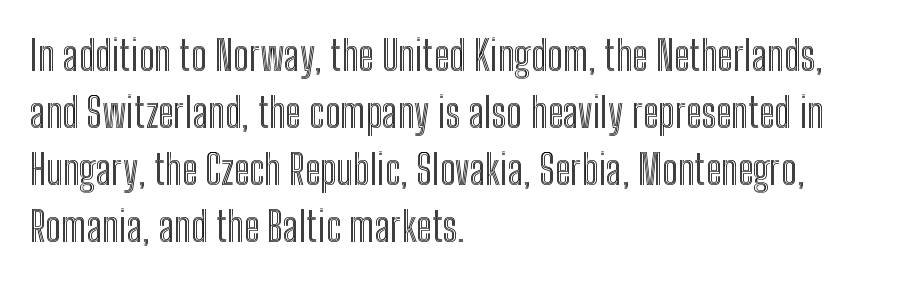
The image shows 41 px condensed type, upright; set left-aligned, normal line spacing (1.39x), normal letter spacing, not underlined; a medium x-height.
